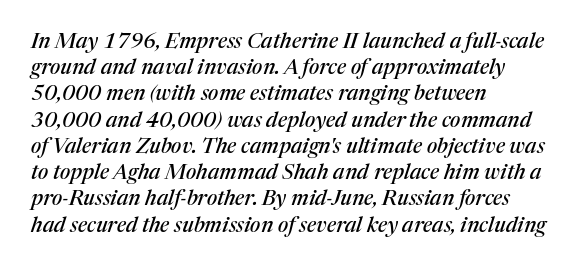
Q: Is the text italic (slanted)? A: Yes, it leans right by about 17 degrees.
Q: Is the text underlined? A: No.
Q: How is the paragraph aligned? A: Left-aligned.
Q: Is the spacing between letters normal or unusually wide? A: Normal.
Q: Is the spacing between lines tight, normal or loose? A: Normal.
